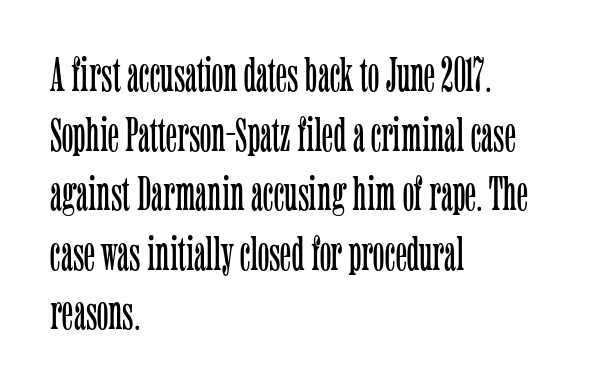
The image shows 48 px light, condensed serif type, upright; set left-aligned, line spacing 1.24x, normal letter spacing, not underlined; low stroke contrast and a medium x-height.
